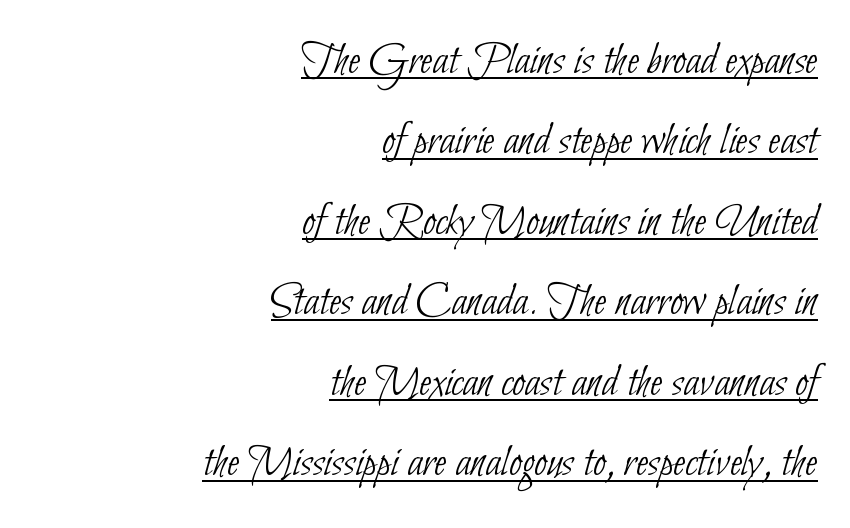
A continuous stroke trails under the words, as in a hyperlink. Visually the block forms a straight wall on the right and a jagged coastline on the left. The line texture is even and compact thanks to regular tracking. Each letter keeps its own natural width here, so spacing adapts to shape. Each letter's strokes conclude bluntly, with no projecting serifs. Is the stroke heavy? The answer is a plain regular-or-lighter.
